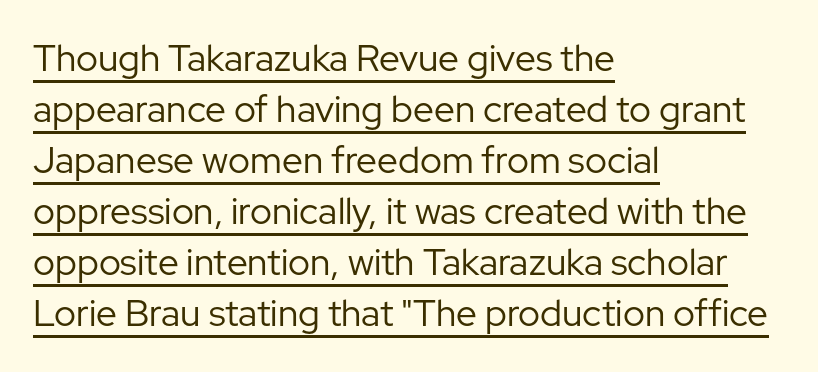
{"serif": "no", "italic": "no", "bold": "no", "weight": "regular", "width": "normal", "stroke_contrast": "low", "x_height": "medium", "monospaced": "no", "underline": "yes", "align": "left", "line_spacing": "normal", "line_spacing_ratio": 1.38, "letter_spacing": "normal", "letter_spacing_em": 0.0, "glyph_px": 37}
